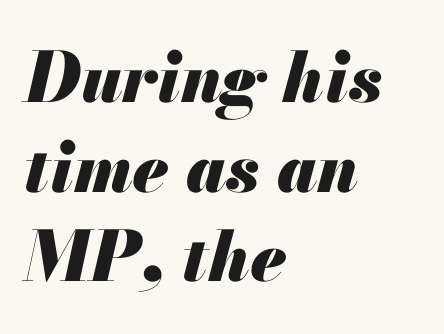
Q: Is the text bold? A: Yes.
Q: Is the text italic (slanted)? A: Yes, it leans right by about 13 degrees.
Q: Is the text underlined? A: No.
Q: How is the paragraph aligned? A: Left-aligned.
Q: Is the spacing between letters normal or unusually wide? A: Normal.
Q: Is the spacing between lines tight, normal or loose? A: Normal.
Q: Width (condensed, normal, or wide)? A: Normal.
Q: Stroke contrast? A: Medium.
Q: x-height? A: Small.
Q: Monospaced? A: No.
